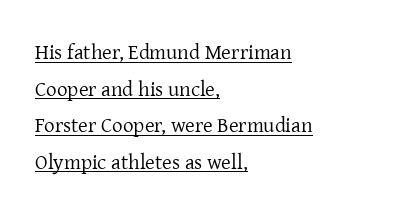
No extra tracking has been applied to these lines. These lines are set flush left with a ragged right edge. Notice how the stems are strictly vertical — no italics here. Letters have the restrained weight of plain body copy at most. A continuous stroke trails under the words, as in a hyperlink.
